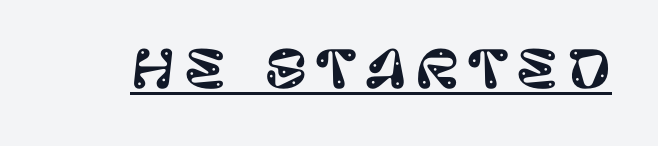
The letters advance in unequal steps, a hallmark of proportional type. The typesetter has applied underlining to the passage shown. A typesetter would label this face a sans.
